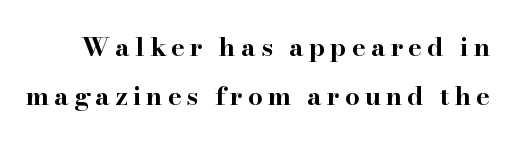
On the weight axis this lands at bold, roughly 700. The baseline area is clear. Ascenders rise straight up at ninety degrees.
